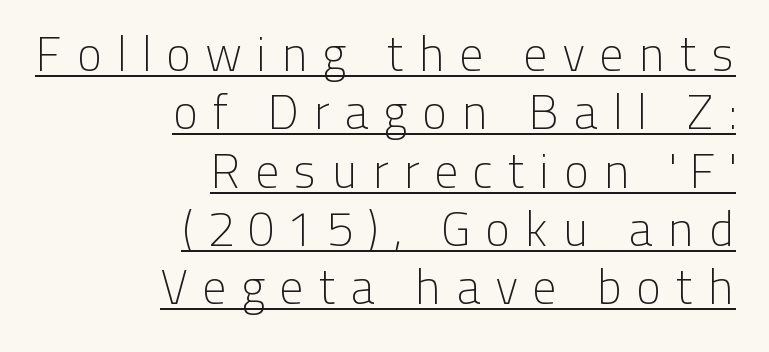
The image shows 49 px light sans-serif type, upright; set right-aligned, line spacing 1.19x, unusually wide letter spacing (+0.28 em), underlined; low stroke contrast and a medium x-height.
